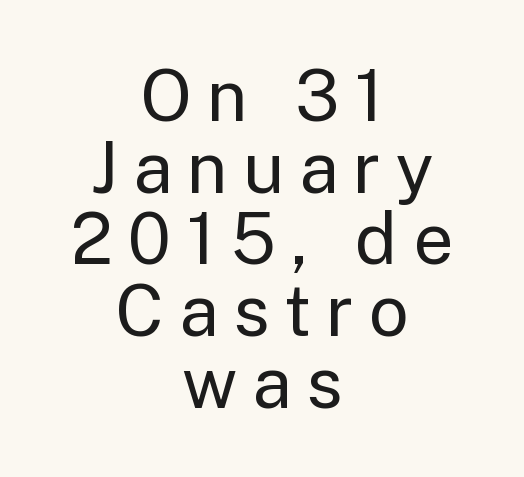
{"serif": "no", "italic": "no", "bold": "no", "weight": "regular", "width": "normal", "stroke_contrast": "low", "x_height": "medium", "monospaced": "no", "underline": "no", "align": "center", "line_spacing": "tight", "line_spacing_ratio": 1.01, "letter_spacing": "wide", "letter_spacing_em": 0.21, "glyph_px": 71}
